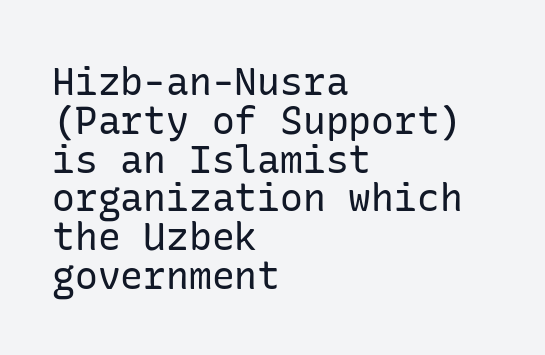
{"serif": "no", "italic": "no", "bold": "no", "weight": "regular", "width": "normal", "stroke_contrast": "low", "x_height": "medium", "underline": "no", "align": "left", "line_spacing": "tight", "line_spacing_ratio": 1.02, "letter_spacing": "normal", "letter_spacing_em": 0.0, "glyph_px": 38}
